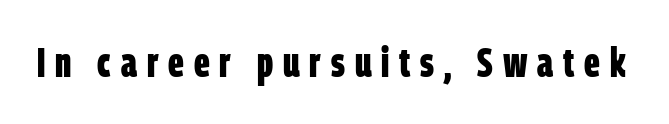
The image shows 41 px bold, condensed sans-serif type; set unusually wide letter spacing (+0.24 em), not underlined; low stroke contrast and a large x-height.
